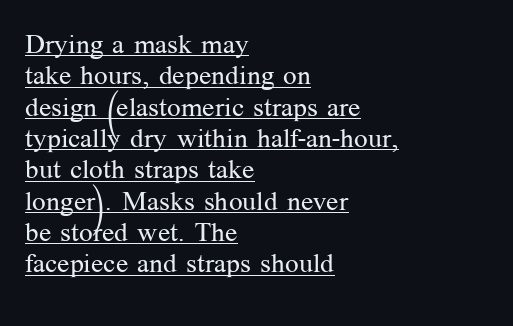
Q: Is the text bold? A: No.
Q: Is the text italic (slanted)? A: No, it is upright.
Q: Is the text underlined? A: Yes.
Q: How is the paragraph aligned? A: Left-aligned.
Q: Is the spacing between letters normal or unusually wide? A: Normal.
